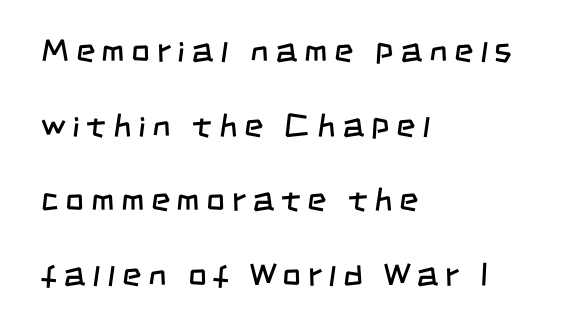
{"serif": "no", "bold": "no", "weight": "regular", "width": "condensed", "stroke_contrast": "low", "x_height": "large", "monospaced": "no", "underline": "no", "align": "left", "line_spacing": "loose", "line_spacing_ratio": 2.26, "letter_spacing": "wide", "letter_spacing_em": 0.2, "glyph_px": 33}
